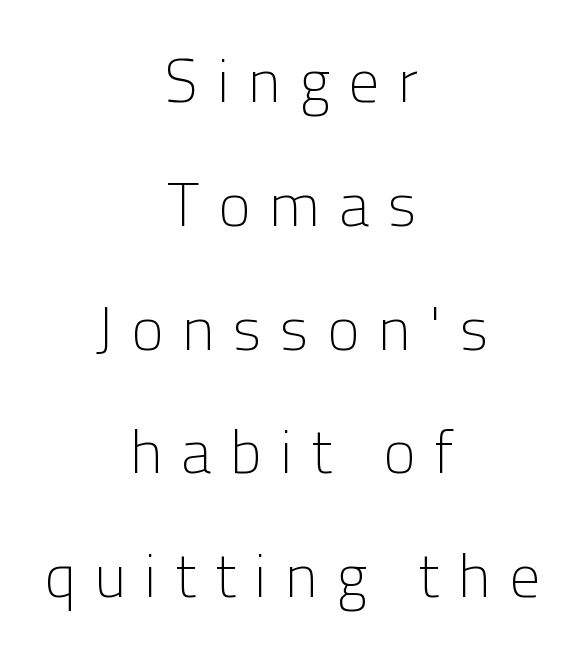
These glyphs show unthickened strokes, regular width or finer. These lines stand farther apart than default settings would place them. Characters remain perfectly vertical along every line. Short note: letters widely spaced. Nothing sits at the stroke ends, so this counts as sans-serif.
